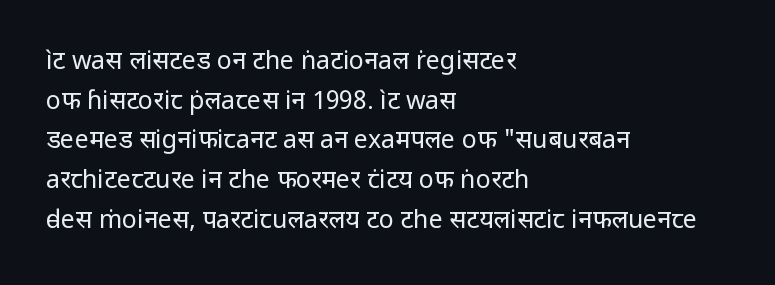
The image shows 25 px text type, upright; set left-aligned, normal line spacing (1.59x), normal letter spacing, not underlined.
